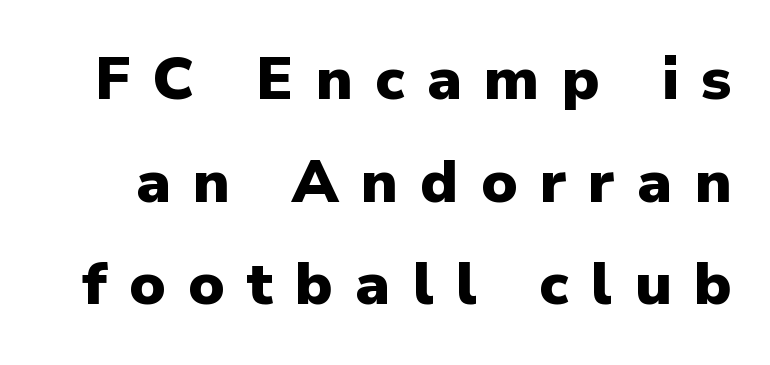
{"serif": "no", "italic": "no", "bold": "yes", "weight": "heavy", "width": "normal", "stroke_contrast": "low", "x_height": "medium", "monospaced": "no", "underline": "no", "line_spacing_ratio": 1.71, "letter_spacing": "wide", "letter_spacing_em": 0.37, "glyph_px": 60}
